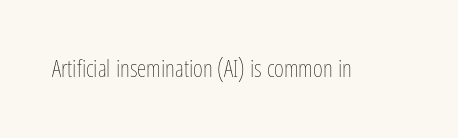
{"italic": "no", "bold": "no", "underline": "no", "letter_spacing": "normal", "letter_spacing_em": 0.0, "glyph_px": 24}
